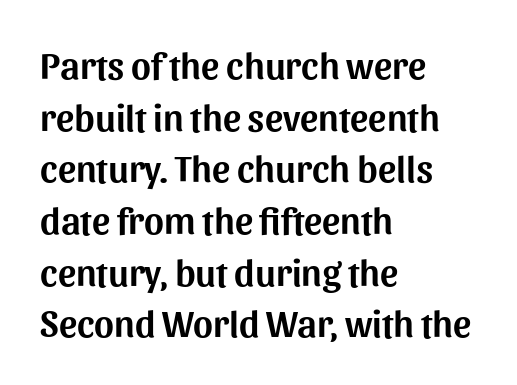
The image shows 38 px sans-serif type, upright; set left-aligned, normal line spacing (1.36x), normal letter spacing, not underlined; medium stroke contrast and a medium x-height.
